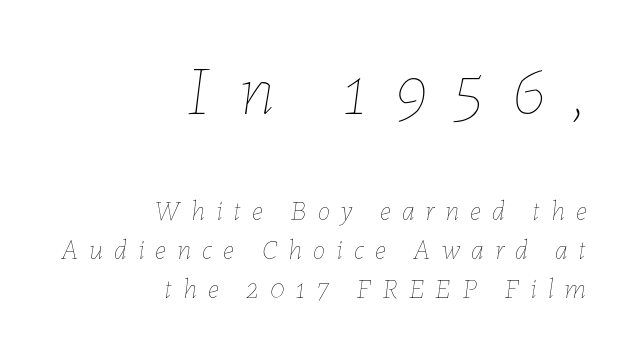
{"italic": "yes", "lean": "right", "slant_degrees": 7, "bold": "no", "weight": "thin", "width": "normal", "stroke_contrast": "low", "x_height": "medium", "monospaced": "no", "underline": "no", "align": "right", "line_spacing": "normal", "line_spacing_ratio": 1.4, "letter_spacing": "wide", "letter_spacing_em": 0.4, "larger_block": "first", "size_ratio": 2.5, "glyph_px": 70}
